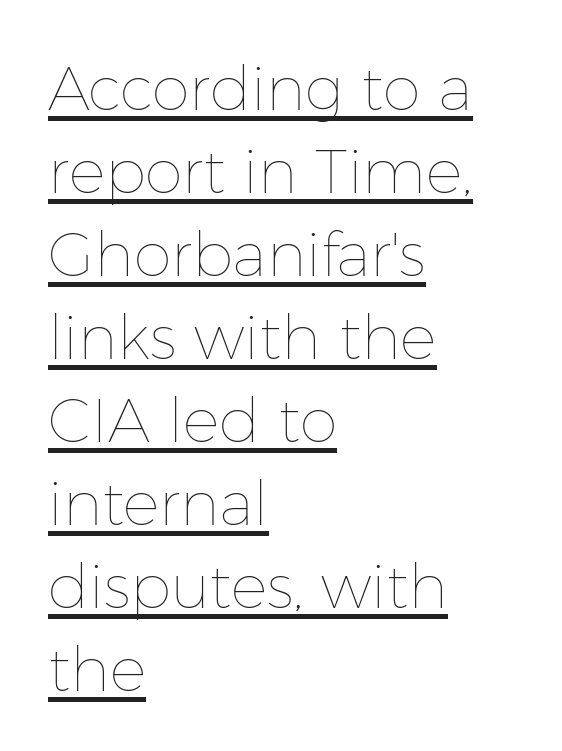
No heavy texture on the line: the type isn't bold. Reading down the block, your eye returns to a fixed left position each line. Whoever set this chose a conventional vertical rhythm. Spacing between characters is what you'd get straight out of the box.
